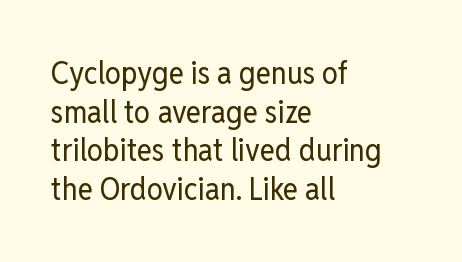
Q: Is the text bold? A: No.
Q: Is the text italic (slanted)? A: No, it is upright.
Q: Is the typeface a serif or a sans-serif typeface? A: Sans-serif.
Q: Is the text underlined? A: No.
Q: How is the paragraph aligned? A: Left-aligned.
Q: Is the spacing between letters normal or unusually wide? A: Normal.
Q: Width (condensed, normal, or wide)? A: Condensed.
Q: Stroke contrast? A: Low.
Q: x-height? A: Medium.
Q: Monospaced? A: No.
